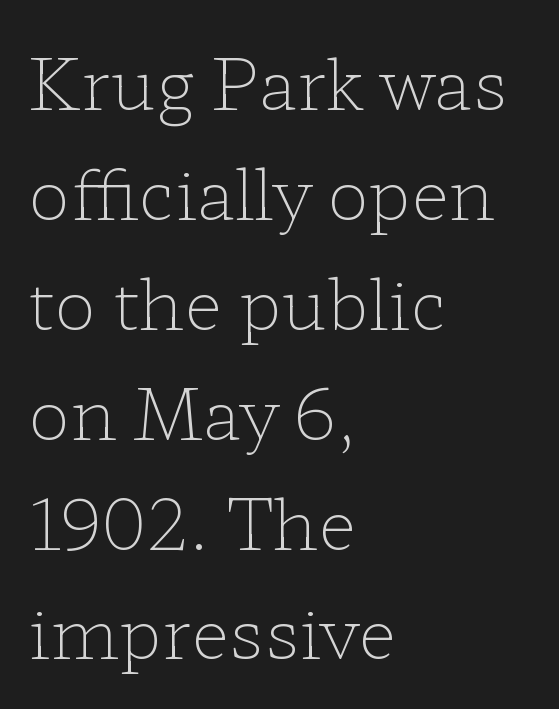
The image shows 70 px light, wide serif type, upright; set left-aligned, normal line spacing (1.57x), normal letter spacing, not underlined; low stroke contrast and a medium x-height.
